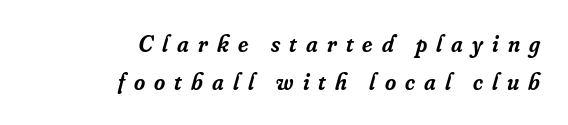
The image shows 24 px text type, italic (leaning right); set right-aligned, normal line spacing (1.58x), unusually wide letter spacing (+0.38 em), not underlined.
